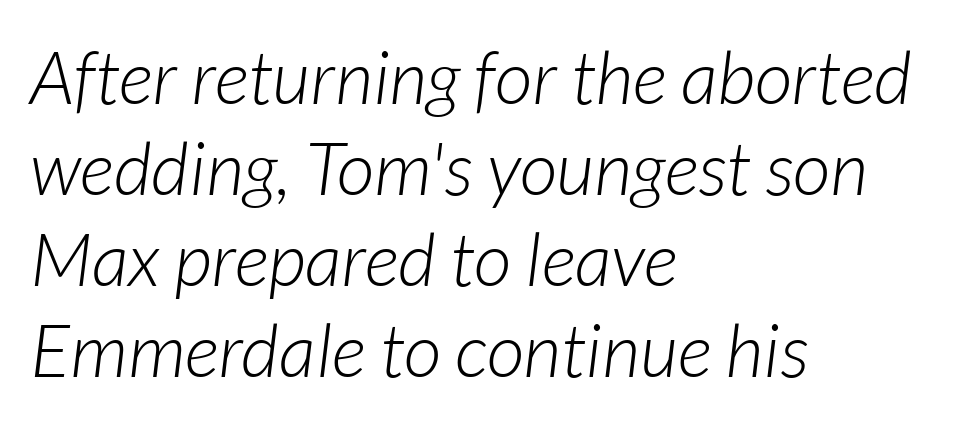
Is the block centered? No — it sits flush against the left margin. Every character sits at an angle, as italics do. This is not heavy type; no bold has been used. Words float on clear page, feet unadorned.
